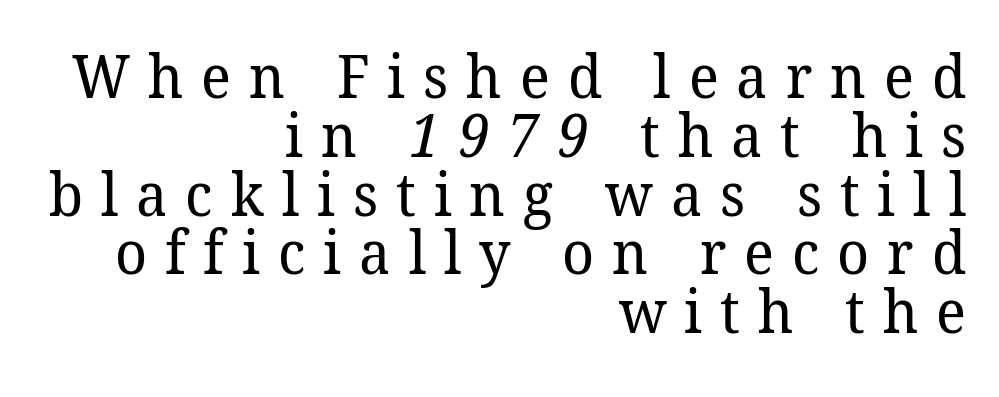
Q: Is the text bold? A: No.
Q: Is the typeface a serif or a sans-serif typeface? A: Serif.
Q: Is the text underlined? A: No.
Q: How is the paragraph aligned? A: Right-aligned.
Q: Is the spacing between letters normal or unusually wide? A: Unusually wide.
Q: Is the spacing between lines tight, normal or loose? A: Tight.
Q: Width (condensed, normal, or wide)? A: Normal.
Q: Stroke contrast? A: Low.
Q: x-height? A: Medium.
Q: Monospaced? A: No.
